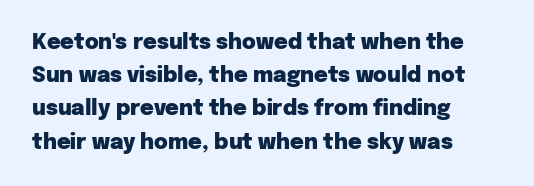
The image shows 21 px bold type, upright; set left-aligned, normal line spacing (1.58x), normal letter spacing, not underlined.
